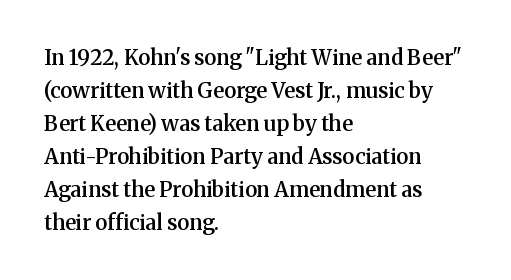
The image shows 21 px text type, upright; set left-aligned, normal line spacing (1.57x), normal letter spacing, not underlined.
